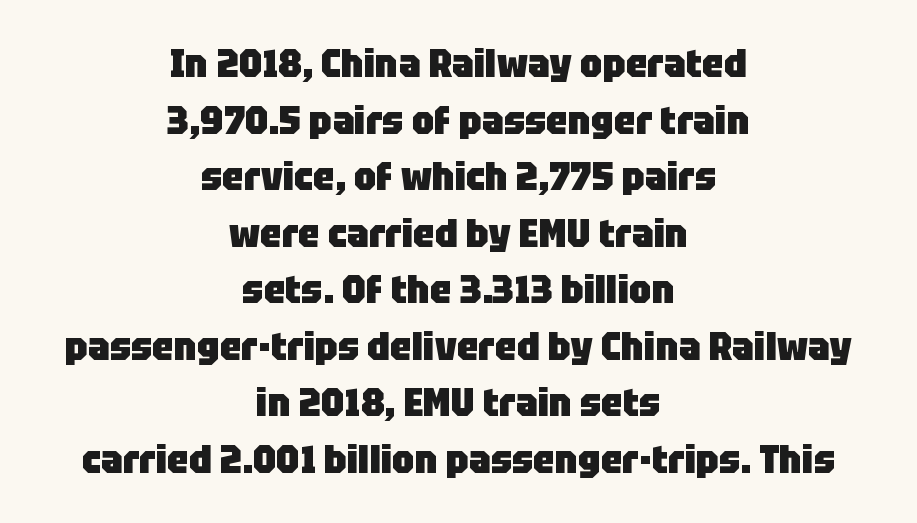
A roman cut, with each character standing at attention. The line-height multiplier appears to be the usual default. Typographically, this falls in the sans-serif category. Words float on clear page, feet unadorned.
